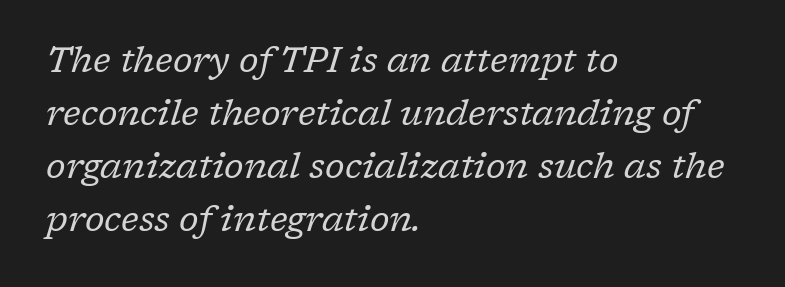
The image shows 35 px regular-weight serif type, italic (leaning right); set left-aligned, normal line spacing (1.51x), normal letter spacing, not underlined; low stroke contrast and a medium x-height.
